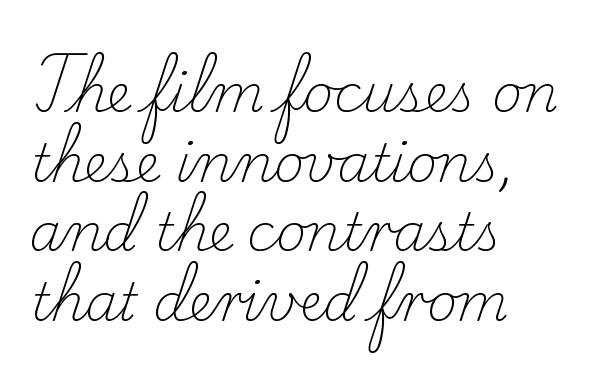
{"serif": "yes", "bold": "no", "weight": "light", "width": "normal", "stroke_contrast": "low", "x_height": "small", "monospaced": "no", "underline": "no", "align": "left", "line_spacing": "normal", "line_spacing_ratio": 1.34, "letter_spacing": "normal", "letter_spacing_em": 0.0, "glyph_px": 52}
